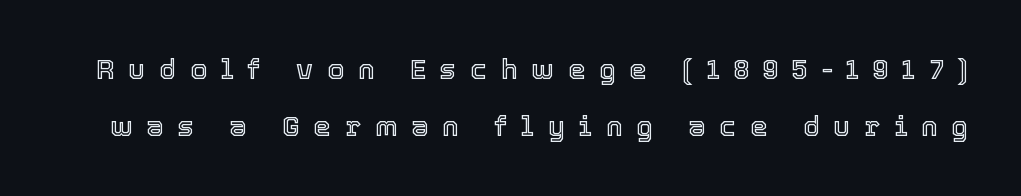
{"italic": "no", "width": "normal", "x_height": "medium", "monospaced": "no", "underline": "no", "line_spacing": "loose", "line_spacing_ratio": 2.04, "letter_spacing": "wide", "letter_spacing_em": 0.49, "glyph_px": 28}
